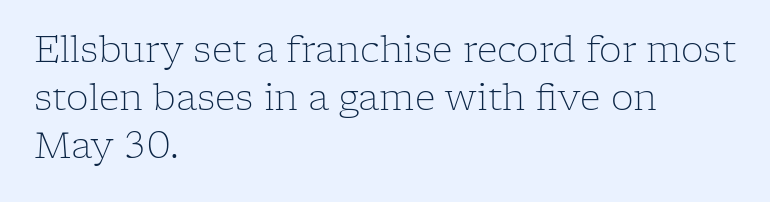
The image shows 36 px light serif type, upright; set left-aligned, normal line spacing (1.34x), normal letter spacing, not underlined; low stroke contrast and a medium x-height.
